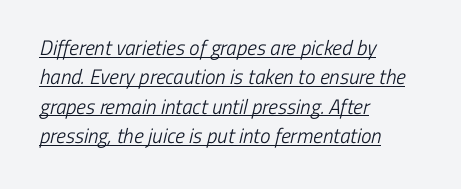
Q: Is the text bold? A: No.
Q: Is the text underlined? A: Yes.
Q: How is the paragraph aligned? A: Left-aligned.
Q: Is the spacing between letters normal or unusually wide? A: Normal.
Q: Is the spacing between lines tight, normal or loose? A: Normal.
